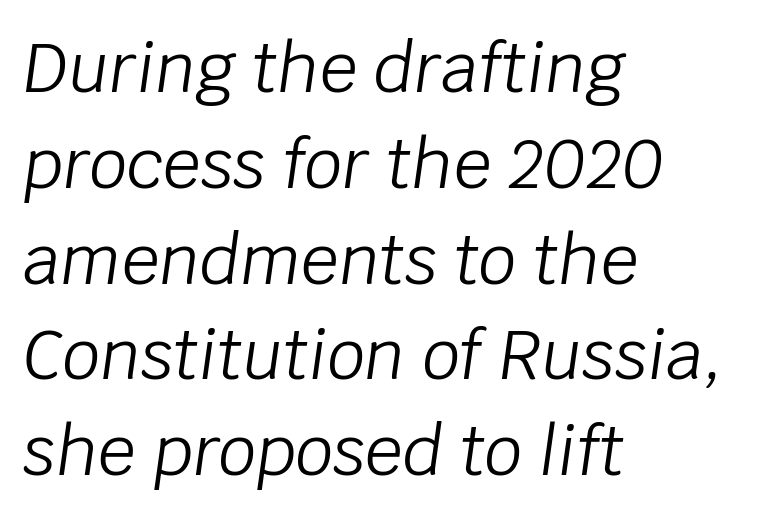
The image shows 67 px light type, italic (leaning right); set left-aligned, normal line spacing (1.43x), normal letter spacing, not underlined; low stroke contrast and a large x-height.
